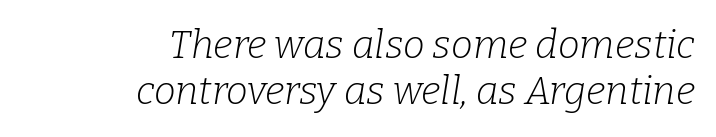
{"serif": "yes", "italic": "yes", "lean": "right", "slant_degrees": 9, "bold": "no", "weight": "light", "width": "normal", "stroke_contrast": "low", "x_height": "medium", "monospaced": "no", "underline": "no", "align": "right", "line_spacing_ratio": 1.18, "letter_spacing": "normal", "letter_spacing_em": 0.0, "glyph_px": 39}
